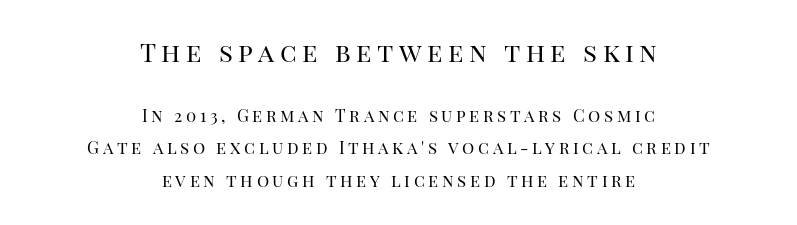
The image shows 26 px text type, upright; set centered, loose line spacing (1.9x), unusually wide letter spacing (+0.21 em), not underlined; the first (top) block is 1.53x larger.
